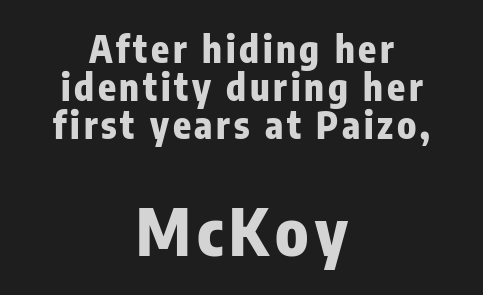
Q: Is the text bold? A: Yes.
Q: Is the text italic (slanted)? A: No, it is upright.
Q: Is the typeface a serif or a sans-serif typeface? A: Sans-serif.
Q: Is the text underlined? A: No.
Q: How is the paragraph aligned? A: Centered.
Q: Is the spacing between lines tight, normal or loose? A: Tight.
Q: Which block of text is set in a larger size, the first (top) or the second (bottom)? A: The second (bottom) one.
Q: Width (condensed, normal, or wide)? A: Condensed.
Q: Stroke contrast? A: Low.
Q: x-height? A: Medium.
Q: Monospaced? A: No.
